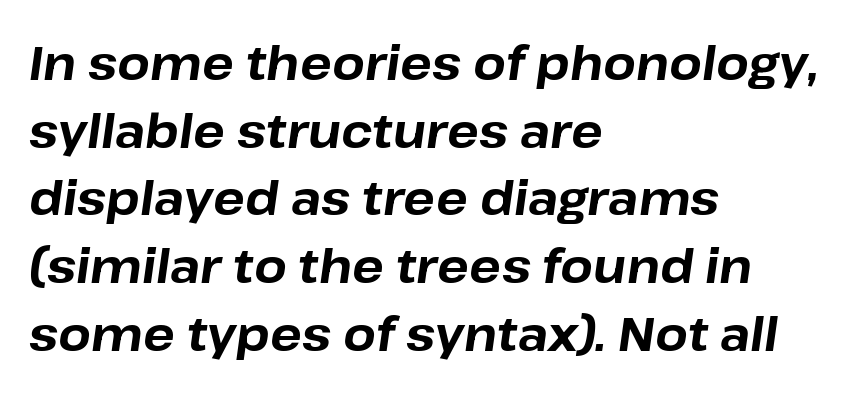
The image shows 47 px bold type, italic (leaning right); set left-aligned, normal line spacing (1.44x), normal letter spacing, not underlined; low stroke contrast and a medium x-height.
